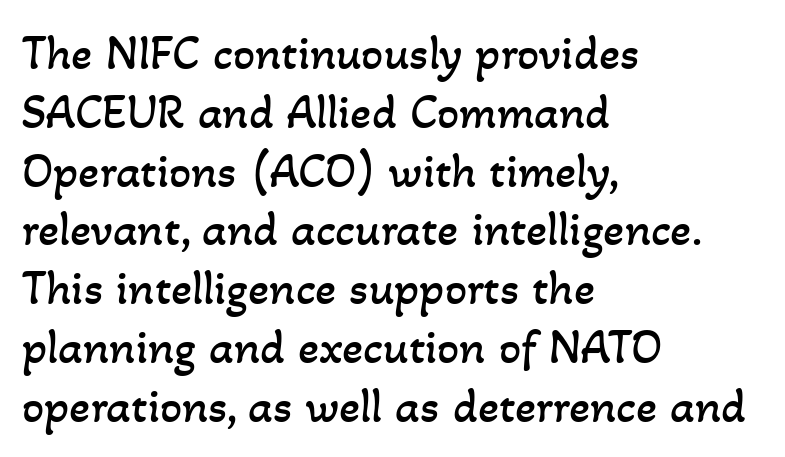
{"bold": "no", "weight": "regular", "width": "normal", "stroke_contrast": "low", "x_height": "small", "monospaced": "no", "underline": "no", "align": "left", "line_spacing_ratio": 1.2, "letter_spacing": "normal", "letter_spacing_em": 0.0, "glyph_px": 49}
